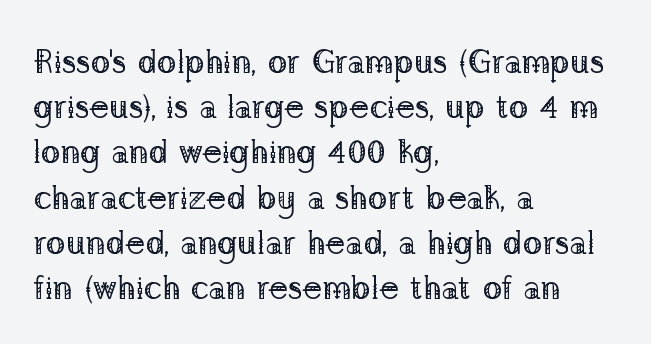
{"serif": "yes", "italic": "no", "bold": "no", "weight": "regular", "width": "normal", "stroke_contrast": "low", "x_height": "medium", "monospaced": "no", "underline": "no", "align": "left", "line_spacing": "normal", "line_spacing_ratio": 1.37, "letter_spacing": "normal", "letter_spacing_em": 0.0, "glyph_px": 33}
